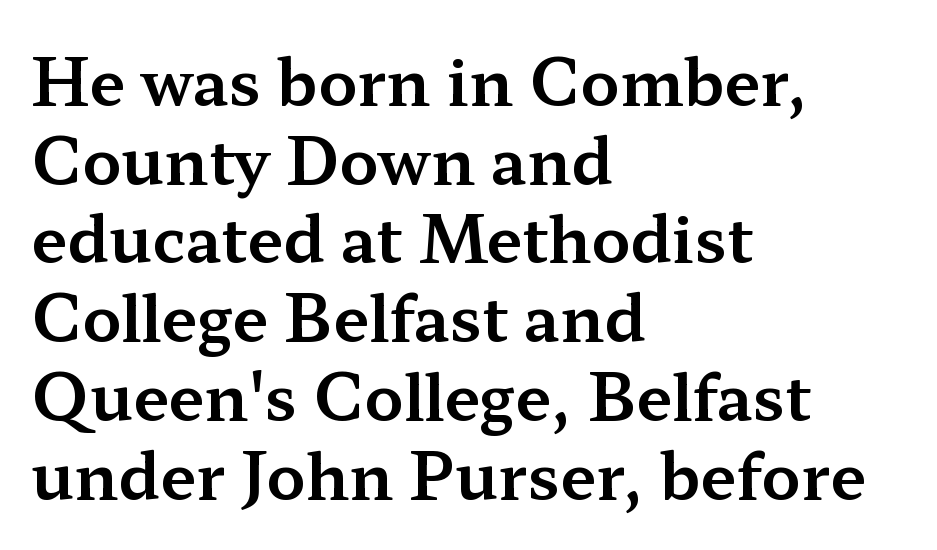
This sample uses plain, unmodified letter spacing. Anything drawn beneath the words? Only blank space. Reading down the block, your eye returns to a fixed left position each line. Regarding serifs, this sample has them. The rendering uses natural spacing where letterforms have individual widths. Characters remain perfectly vertical along every line.
